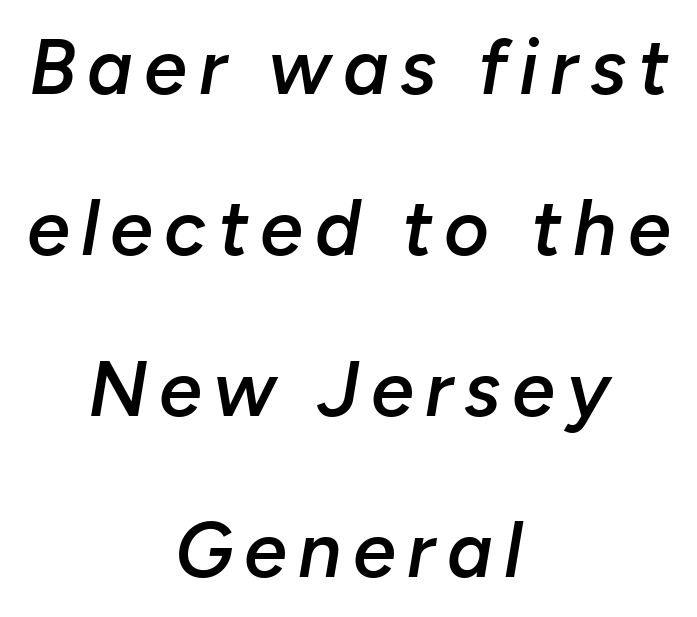
Typeset on center — no edge is straight. An italicized treatment has been applied to the whole sample. Horizontal bands of white between lines are thick stripes. Each row of text sits above clean, open space.
